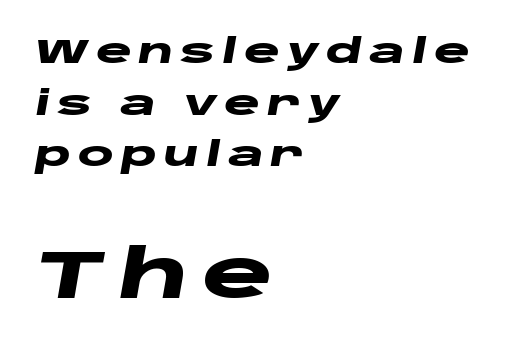
{"italic": "yes", "lean": "right", "slant_degrees": 10, "bold": "yes", "weight": "heavy", "width": "wide", "stroke_contrast": "low", "x_height": "large", "monospaced": "no", "underline": "no", "align": "left", "line_spacing": "normal", "line_spacing_ratio": 1.52, "letter_spacing": "wide", "letter_spacing_em": 0.2, "larger_block": "second", "size_ratio": 1.97, "glyph_px": 67}
